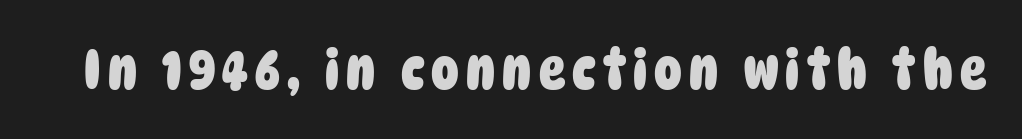
The font family rendered here belongs to the sans-serif group. Set as a true bold cut, around the 700 mark. The rendering uses natural spacing where letterforms have individual widths. Descender tails drop into unmarked territory.
